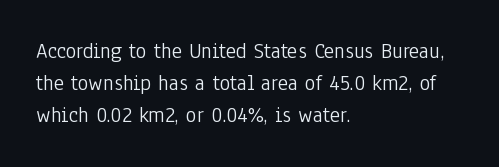
The image shows 22 px text type, upright; set left-aligned, normal line spacing (1.46x), normal letter spacing, not underlined.
